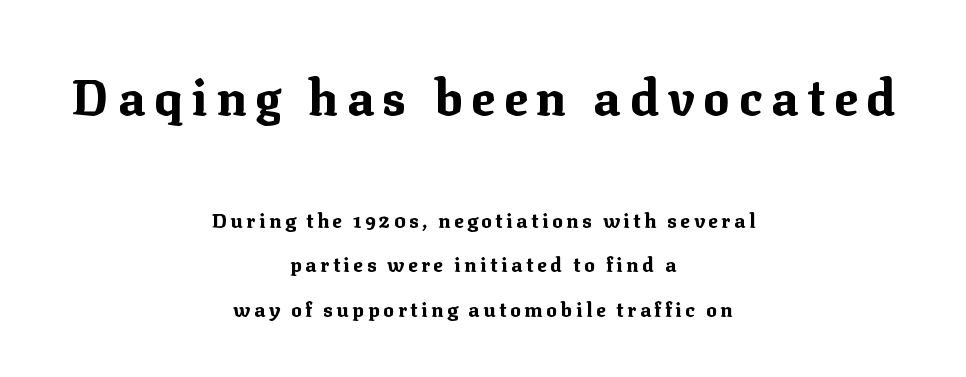
How would I describe the line gaps? Wide and relaxed. The passage shown is typed in a proportional face where columns would drift. The more generous point size was reserved for the upper chunk. The zone under the glyphs is completely vacant. The characters display serif detailing at their extremities. Centered paragraph, ragged on both sides.
